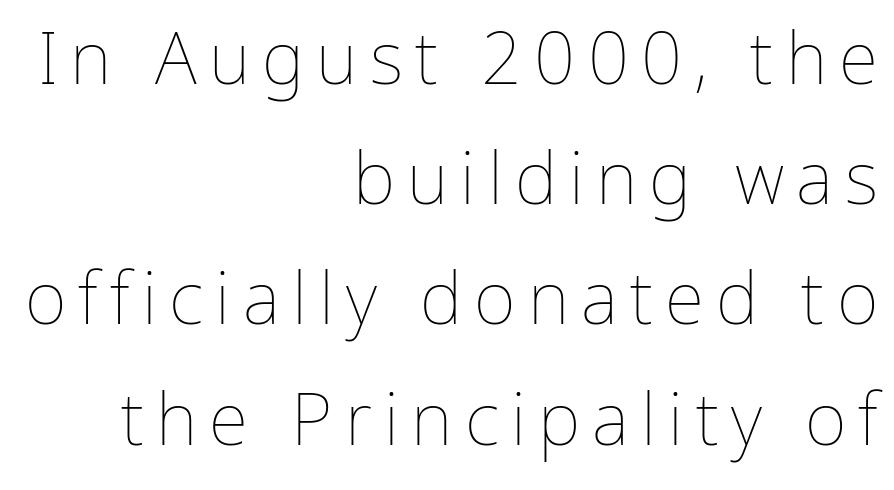
Q: Is the text bold? A: No.
Q: Is the text italic (slanted)? A: No, it is upright.
Q: Is the text underlined? A: No.
Q: How is the paragraph aligned? A: Right-aligned.
Q: Is the spacing between lines tight, normal or loose? A: Normal.
Q: Width (condensed, normal, or wide)? A: Normal.
Q: Stroke contrast? A: Low.
Q: x-height? A: Medium.
Q: Monospaced? A: No.
